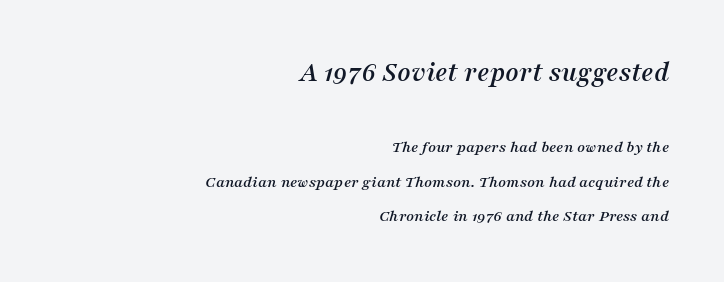
Type without underlining. Does the copy run flush right? Yes — the right margin is perfectly even. Does the leading feel generous? Absolutely, it's lavish. The face used here appears at its bigger size in the upper chunk.
